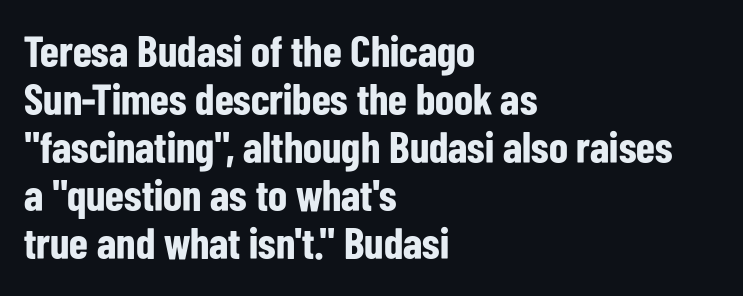
Q: Is the text bold? A: Yes.
Q: Is the text italic (slanted)? A: No, it is upright.
Q: Is the typeface a serif or a sans-serif typeface? A: Sans-serif.
Q: Is the text underlined? A: No.
Q: How is the paragraph aligned? A: Left-aligned.
Q: Is the spacing between letters normal or unusually wide? A: Normal.
Q: Is the spacing between lines tight, normal or loose? A: Tight.
Q: Width (condensed, normal, or wide)? A: Condensed.
Q: Stroke contrast? A: Low.
Q: x-height? A: Medium.
Q: Monospaced? A: No.
